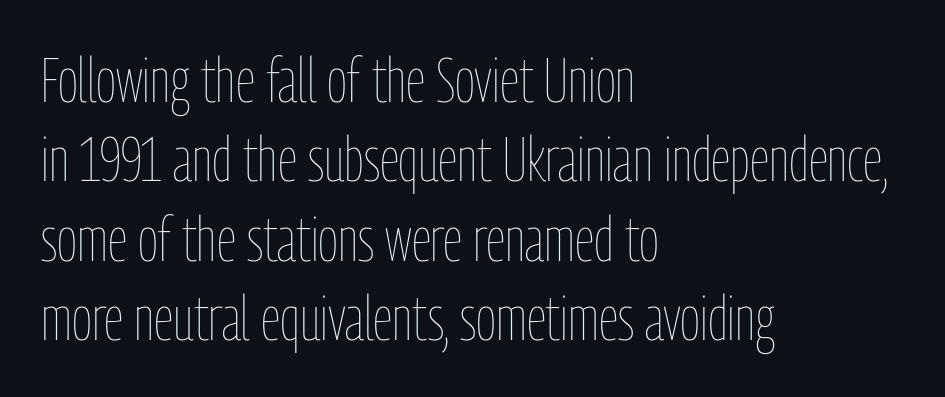
A roman cut, with each character standing at attention. Proportional: the letters do not fall into vertical columns. Letter spacing: default. Letters rest on an invisible, unmarked baseline. The lines are quadded left. The strokes are not fattened; the text isn't bold.
